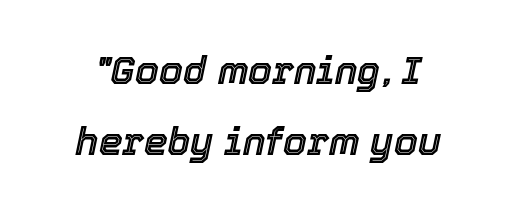
Every character sits at an angle, as italics do. Default kerning and tracking; the words read as compact shapes. Do the characters align in a grid? No, the font is proportional. Honestly, there is no underline to notice here at all.
